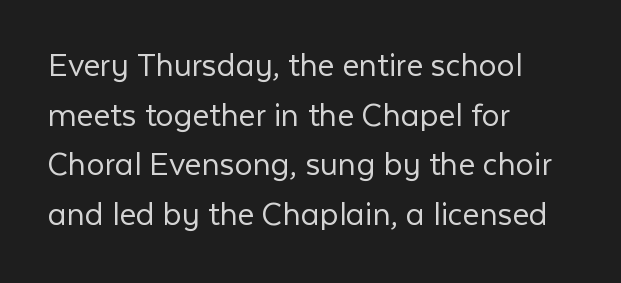
Bold? No — there's no thickening of the strokes. Italic: no, the glyphs are upright roman. A normal amount of white space separates one row of letters from the next. A classic flush-left, rag-right setting is used for this passage. The baseline area is clear.
